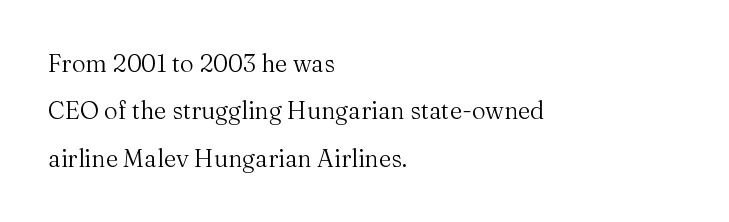
The rendering keeps characters at their native spacing. These lines are set flush left with a ragged right edge. You can tell it's not italic because the verticals are truly vertical. These glyphs show unthickened strokes, regular width or finer.
